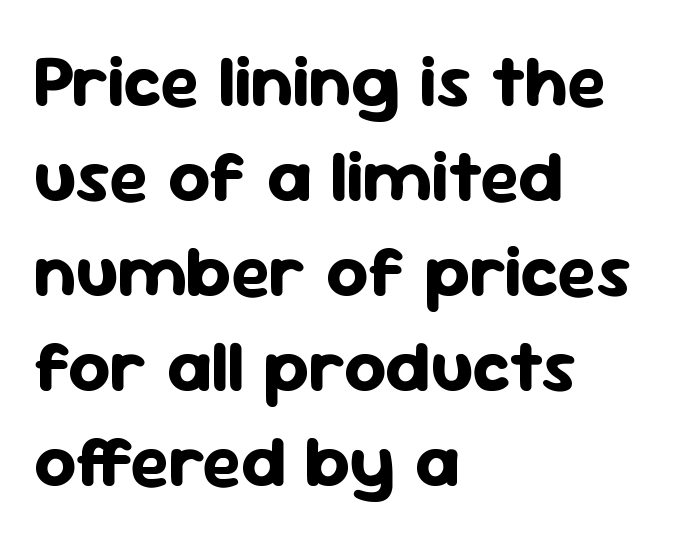
Q: Is the text bold? A: Yes.
Q: Is the text italic (slanted)? A: No, it is upright.
Q: Is the typeface a serif or a sans-serif typeface? A: Sans-serif.
Q: Is the text underlined? A: No.
Q: How is the paragraph aligned? A: Left-aligned.
Q: Is the spacing between letters normal or unusually wide? A: Normal.
Q: Is the spacing between lines tight, normal or loose? A: Normal.
Q: Width (condensed, normal, or wide)? A: Normal.
Q: Stroke contrast? A: Low.
Q: x-height? A: Medium.
Q: Monospaced? A: No.
